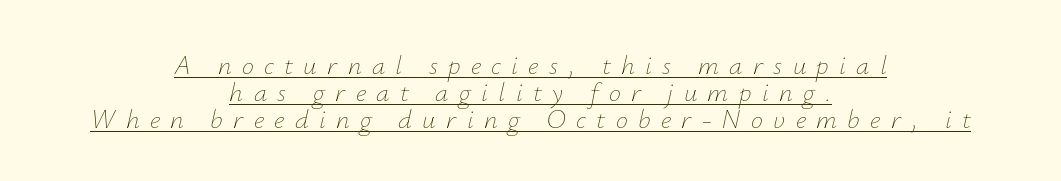
Designer's note — italics engaged. Honestly, the underline is the first thing you notice here. Stems here are at most as thick as an everyday book face. Is the block centered? Yes — each line is placed symmetrically about the middle.
